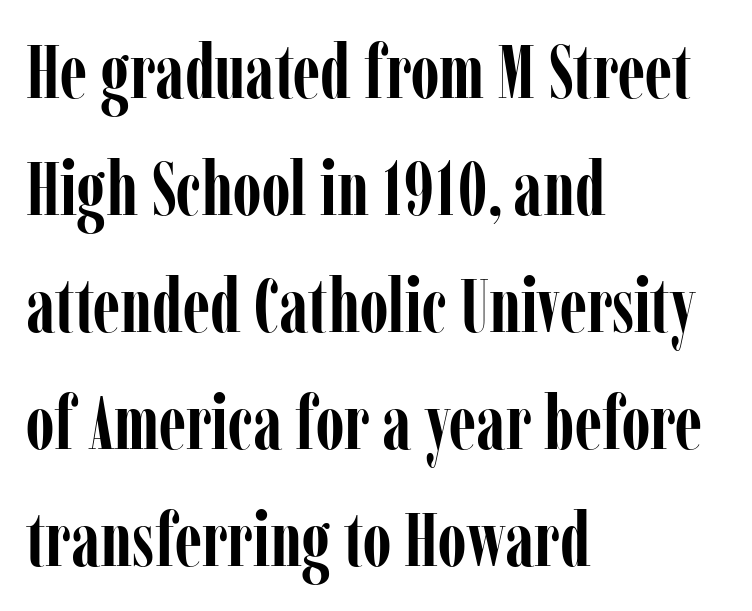
The image shows 75 px semibold, condensed serif type, upright; set left-aligned, normal line spacing (1.56x), normal letter spacing, not underlined; low stroke contrast and a medium x-height.
